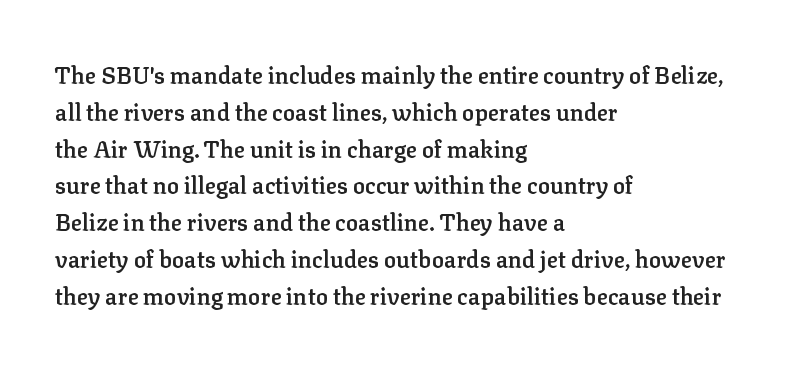
Q: Is the text bold? A: Semi-bold.
Q: Is the text italic (slanted)? A: No, it is upright.
Q: Is the text underlined? A: No.
Q: How is the paragraph aligned? A: Left-aligned.
Q: Is the spacing between letters normal or unusually wide? A: Normal.
Q: Is the spacing between lines tight, normal or loose? A: Normal.
